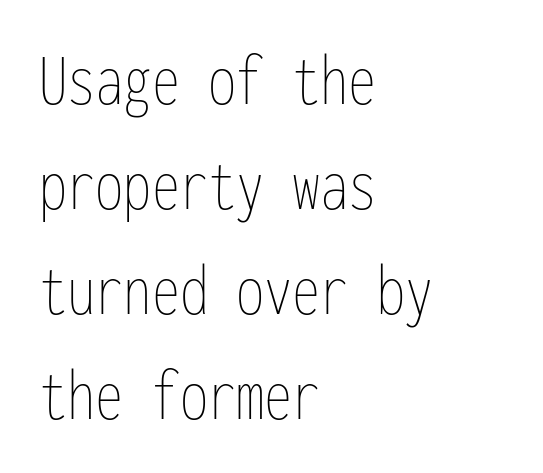
The image shows 75 px thin, condensed type, upright, monospaced; set left-aligned, normal line spacing (1.4x), normal letter spacing, not underlined; low stroke contrast and a medium x-height.
